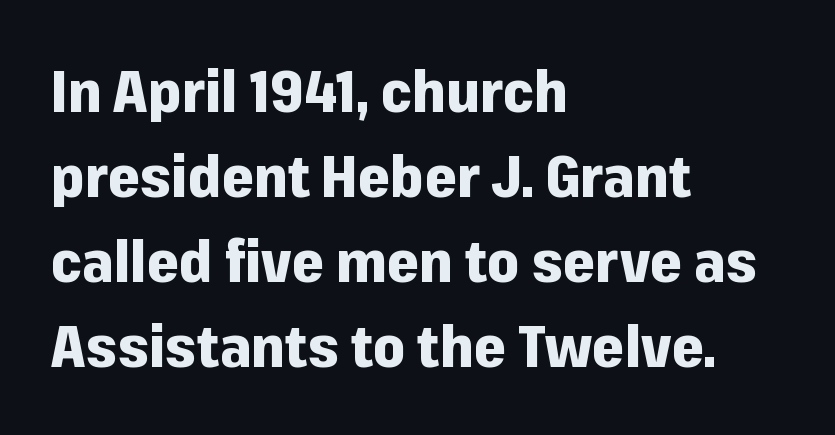
Nope, not italic — everything's standing straight. Honestly, the row spacing looks completely unremarkable. In terms of letterspacing, this is plain default setting. Heavy, bold letterforms. You could not count columns in this text — the font is proportionally spaced. I'd call this a sans setting — the letters go barefoot.
